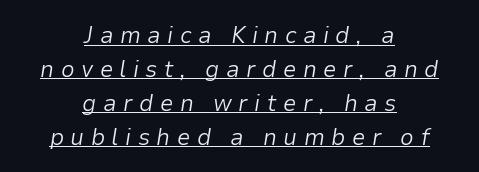
Vertical spacing — default. Words appear elongated and porous because spacing is wide. Notice how the stems are inclined rather than vertical — that's the hallmark of italics. Vertical stems look standard width or narrower in stroke. The rendered words wear a rule along their underside.
